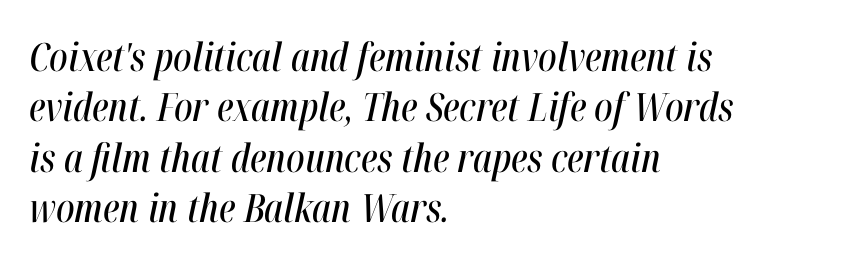
The image shows 39 px condensed type, italic (leaning right); set left-aligned, normal line spacing (1.29x), normal letter spacing, not underlined; high stroke contrast and a medium x-height.
